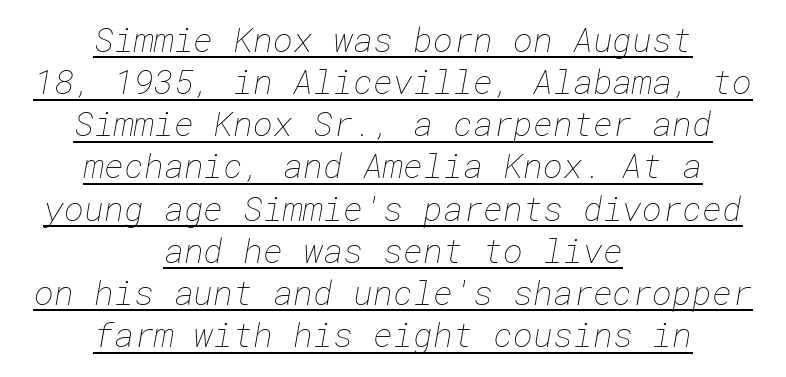
{"bold": "no", "weight": "thin", "width": "normal", "stroke_contrast": "low", "x_height": "medium", "underline": "yes", "align": "center", "line_spacing_ratio": 1.24, "letter_spacing": "normal", "letter_spacing_em": 0.0, "glyph_px": 34}
